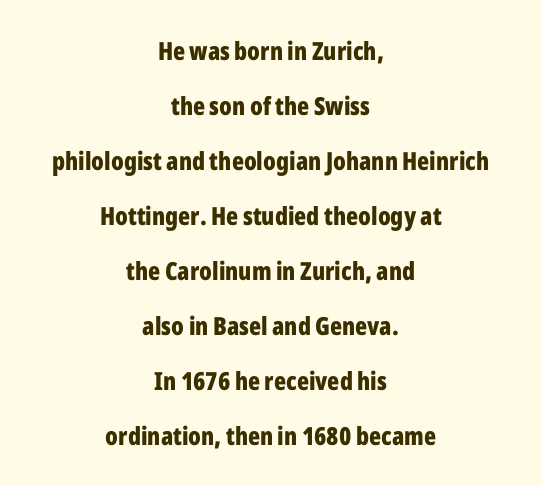
{"italic": "no", "bold": "yes", "underline": "no", "align": "center", "line_spacing": "loose", "line_spacing_ratio": 2.2, "letter_spacing": "normal", "letter_spacing_em": 0.0, "glyph_px": 25}
